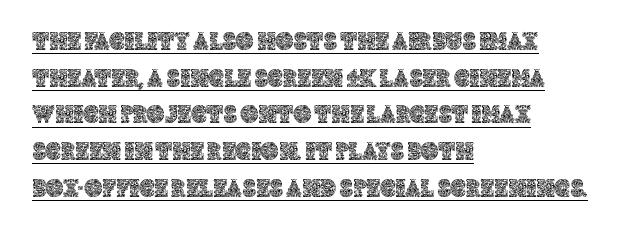
This is underlined copy, the kind a proofreader might mark for attention. Rows of type keep a routine distance in the vertical direction. All the whitespace from short lines collects on the right. Posture: upright roman. The type is set solid horizontally, with unmodified tracking.
